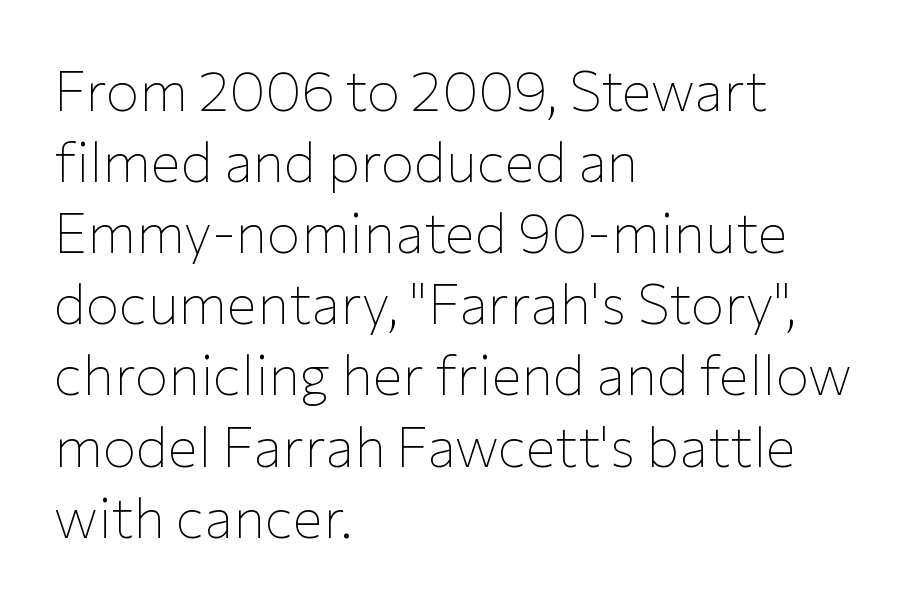
{"serif": "no", "italic": "no", "bold": "no", "weight": "thin", "width": "normal", "stroke_contrast": "low", "x_height": "medium", "monospaced": "no", "underline": "no", "align": "left", "line_spacing": "normal", "line_spacing_ratio": 1.27, "letter_spacing": "normal", "letter_spacing_em": 0.0, "glyph_px": 56}
